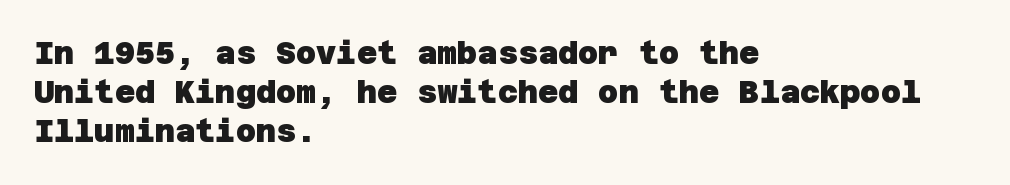
The image shows 31 px heavy sans-serif type; set left-aligned, normal line spacing (1.26x), normal letter spacing, not underlined; low stroke contrast and a large x-height.
